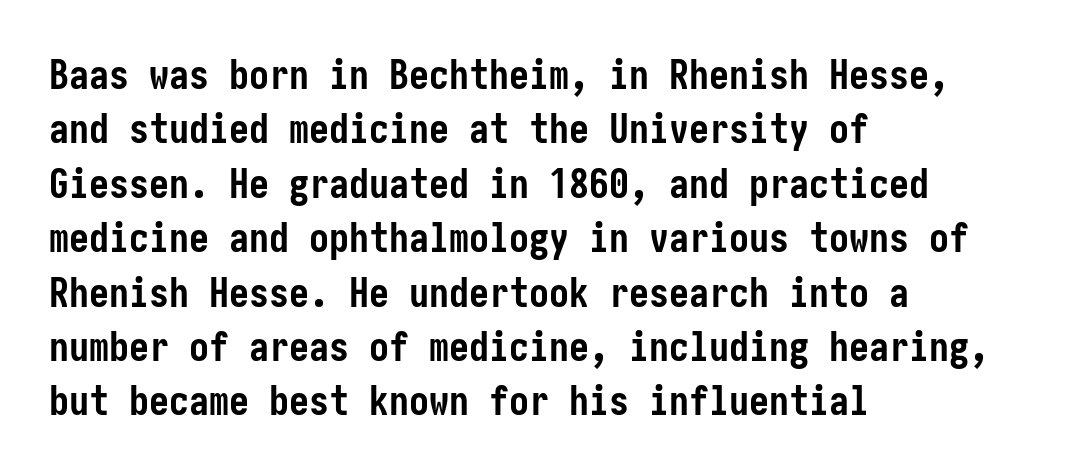
{"serif": "no", "italic": "no", "bold": "yes", "weight": "semibold", "width": "condensed", "stroke_contrast": "low", "x_height": "medium", "underline": "no", "align": "left", "line_spacing": "normal", "line_spacing_ratio": 1.36, "letter_spacing": "normal", "letter_spacing_em": 0.0, "glyph_px": 40}
